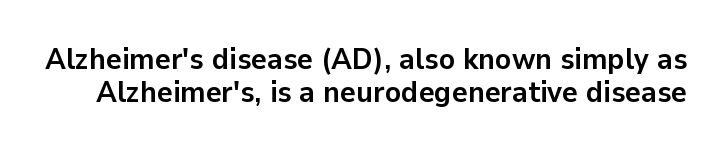
The image shows 30 px semibold sans-serif type, upright; set tight line spacing (1.09x), normal letter spacing, not underlined; low stroke contrast and a medium x-height.
